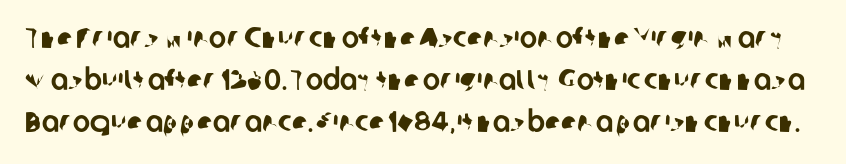
What stands out about the letter spacing? Nothing — it is the standard amount. Is this a fixed-width face? No — the glyphs have proportional, varying widths. A sans-serif font was chosen for this passage. The area under the type is left untouched.
